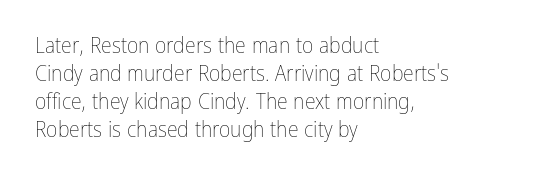
{"italic": "no", "bold": "no", "underline": "no", "align": "left", "line_spacing": "normal", "line_spacing_ratio": 1.27, "letter_spacing": "normal", "letter_spacing_em": 0.0, "glyph_px": 22}
